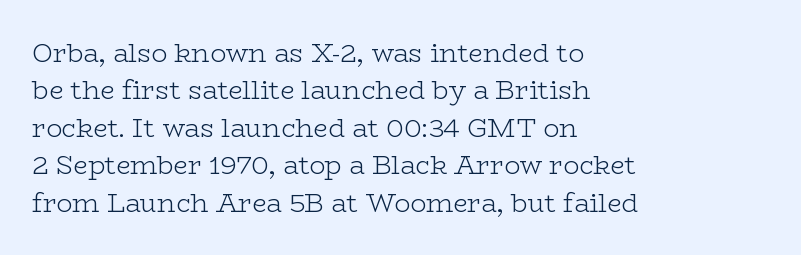
The image shows 26 px text type, upright; set left-aligned, normal line spacing (1.44x), normal letter spacing, not underlined.
